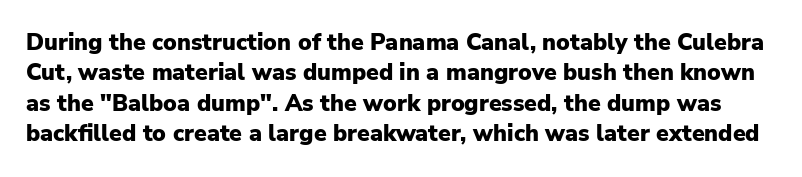
Q: Is the text bold? A: Yes.
Q: Is the text italic (slanted)? A: No, it is upright.
Q: Is the text underlined? A: No.
Q: Is the spacing between letters normal or unusually wide? A: Normal.
Q: Is the spacing between lines tight, normal or loose? A: Normal.
